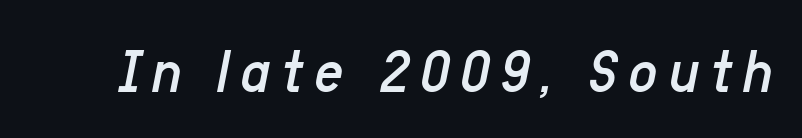
The image shows 64 px regular-weight, condensed type, italic (leaning right); set not underlined; low stroke contrast and a medium x-height.
